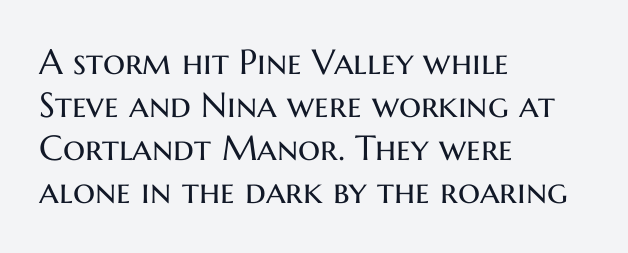
The image shows 35 px regular-weight sans-serif type, upright; set left-aligned, line spacing 1.23x, normal letter spacing, not underlined; medium stroke contrast and a medium x-height.
